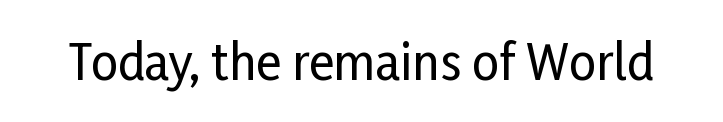
{"serif": "no", "italic": "no", "width": "condensed", "stroke_contrast": "low", "x_height": "medium", "monospaced": "no", "underline": "no", "letter_spacing": "normal", "letter_spacing_em": 0.0, "glyph_px": 48}
